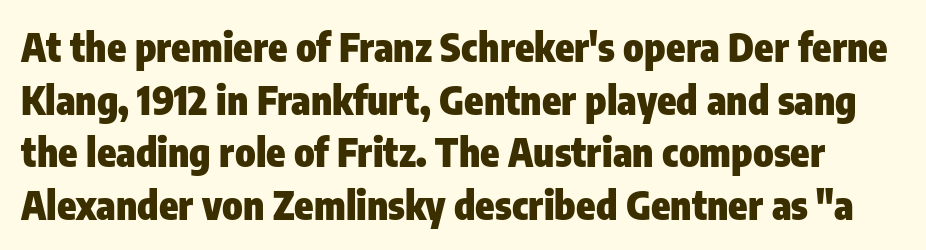
The image shows 39 px heavy, condensed sans-serif type, upright; set normal line spacing (1.35x), normal letter spacing, not underlined; low stroke contrast and a medium x-height.
